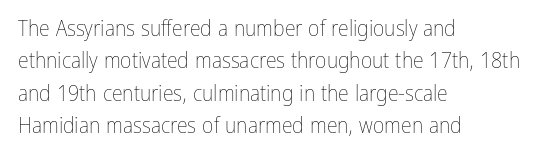
{"italic": "no", "bold": "no", "underline": "no", "align": "left", "line_spacing": "normal", "line_spacing_ratio": 1.47, "letter_spacing": "normal", "letter_spacing_em": 0.0, "glyph_px": 22}
